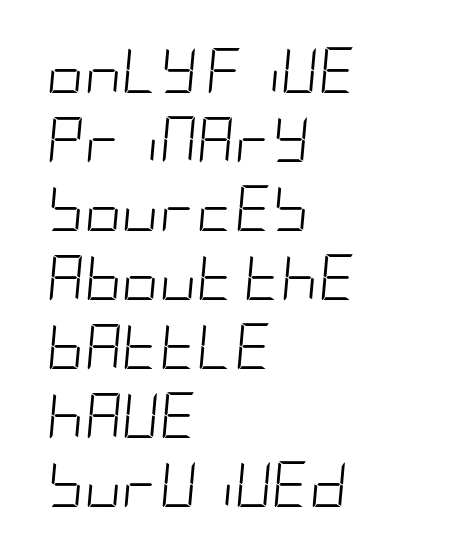
{"italic": "yes", "lean": "right", "slant_degrees": 5, "bold": "no", "weight": "light", "width": "condensed", "stroke_contrast": "low", "x_height": "large", "underline": "no", "align": "left", "line_spacing": "normal", "line_spacing_ratio": 1.5, "letter_spacing": "normal", "letter_spacing_em": 0.0, "glyph_px": 46}
